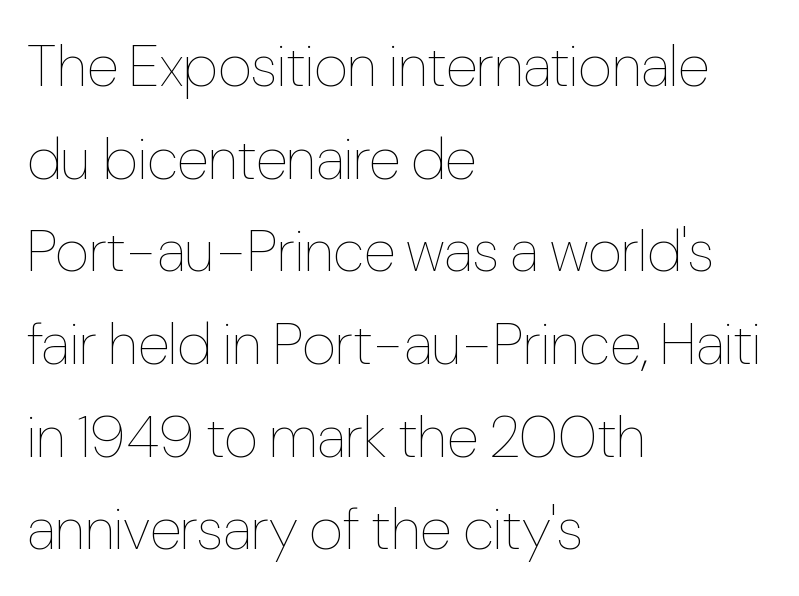
Q: Is the text bold? A: No.
Q: Is the text italic (slanted)? A: No, it is upright.
Q: Is the text underlined? A: No.
Q: How is the paragraph aligned? A: Left-aligned.
Q: Is the spacing between letters normal or unusually wide? A: Normal.
Q: Is the spacing between lines tight, normal or loose? A: Normal.
Q: Width (condensed, normal, or wide)? A: Condensed.
Q: Stroke contrast? A: Low.
Q: x-height? A: Medium.
Q: Monospaced? A: No.
